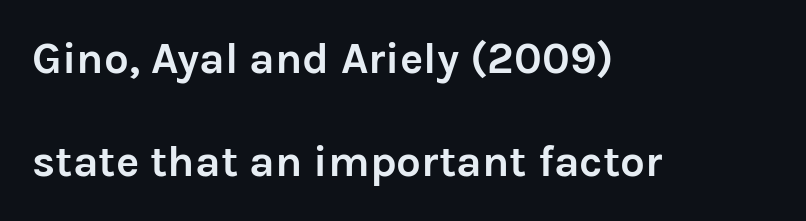
Q: Is the text bold? A: Yes.
Q: Is the text italic (slanted)? A: No, it is upright.
Q: Is the typeface a serif or a sans-serif typeface? A: Sans-serif.
Q: Is the text underlined? A: No.
Q: How is the paragraph aligned? A: Left-aligned.
Q: Is the spacing between letters normal or unusually wide? A: Normal.
Q: Is the spacing between lines tight, normal or loose? A: Loose.
Q: Width (condensed, normal, or wide)? A: Normal.
Q: Stroke contrast? A: Low.
Q: x-height? A: Medium.
Q: Monospaced? A: No.
